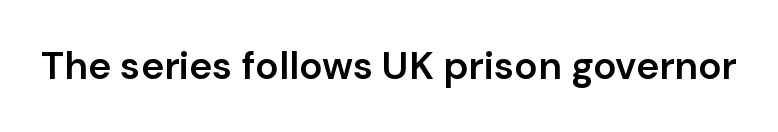
Q: Is the text bold? A: Semi-bold.
Q: Is the text italic (slanted)? A: No, it is upright.
Q: Is the typeface a serif or a sans-serif typeface? A: Sans-serif.
Q: Is the text underlined? A: No.
Q: Is the spacing between letters normal or unusually wide? A: Normal.
Q: Width (condensed, normal, or wide)? A: Normal.
Q: Stroke contrast? A: Low.
Q: x-height? A: Medium.
Q: Monospaced? A: No.
